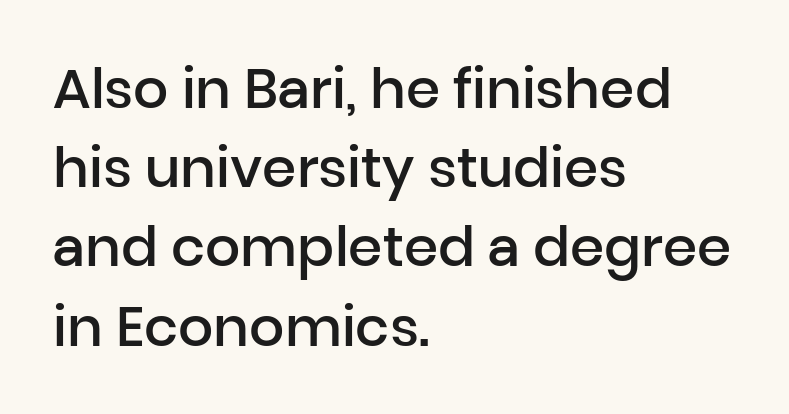
Q: Is the text bold? A: Semi-bold.
Q: Is the text italic (slanted)? A: No, it is upright.
Q: Is the typeface a serif or a sans-serif typeface? A: Sans-serif.
Q: Is the text underlined? A: No.
Q: How is the paragraph aligned? A: Left-aligned.
Q: Is the spacing between letters normal or unusually wide? A: Normal.
Q: Is the spacing between lines tight, normal or loose? A: Normal.
Q: Width (condensed, normal, or wide)? A: Normal.
Q: Stroke contrast? A: Low.
Q: x-height? A: Medium.
Q: Monospaced? A: No.
